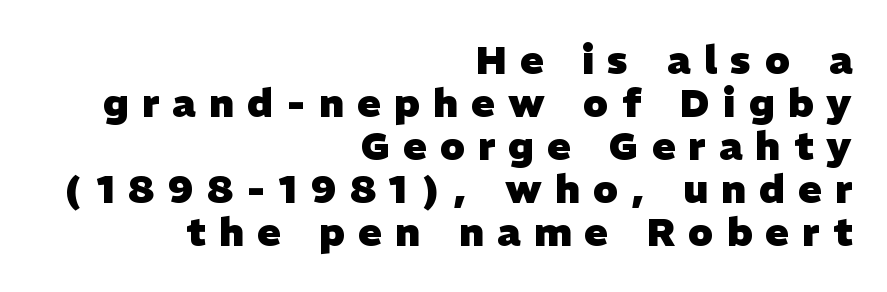
{"serif": "no", "bold": "yes", "weight": "heavy", "width": "normal", "stroke_contrast": "low", "x_height": "medium", "monospaced": "no", "underline": "no", "align": "right", "line_spacing": "tight", "line_spacing_ratio": 1.1, "letter_spacing": "wide", "letter_spacing_em": 0.34, "glyph_px": 39}
